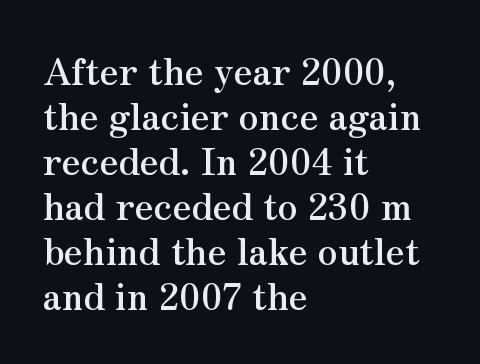
The passage shown is emphatically bold. Characters follow at the spacing the type designer built in. Descenders hang freely into open space. The specimen reads as upright at a glance. The vertical gap from one line to the next is medium.
